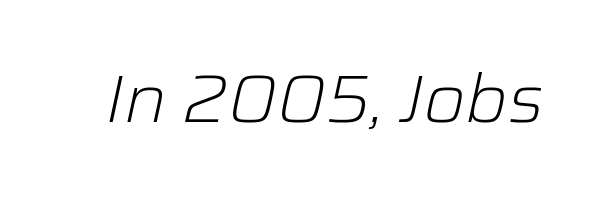
The image shows 67 px light type, italic (leaning right); set normal letter spacing, not underlined; low stroke contrast and a medium x-height.
